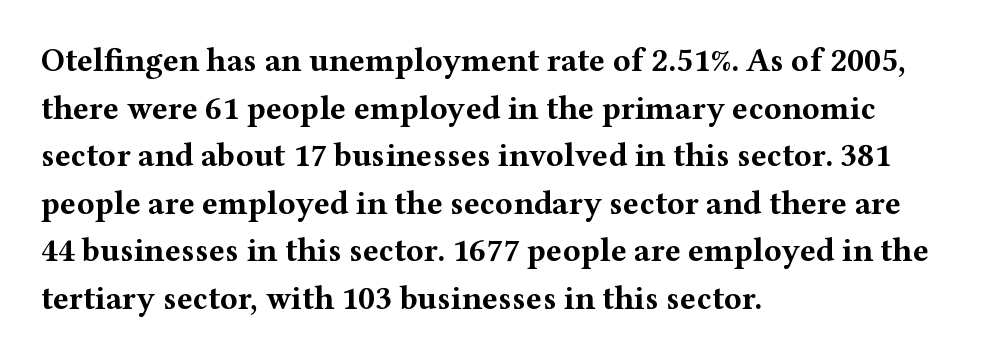
{"serif": "yes", "italic": "no", "bold": "yes", "weight": "bold", "width": "wide", "stroke_contrast": "medium", "x_height": "medium", "monospaced": "no", "underline": "no", "align": "left", "line_spacing": "normal", "line_spacing_ratio": 1.44, "letter_spacing": "normal", "letter_spacing_em": 0.0, "glyph_px": 33}
